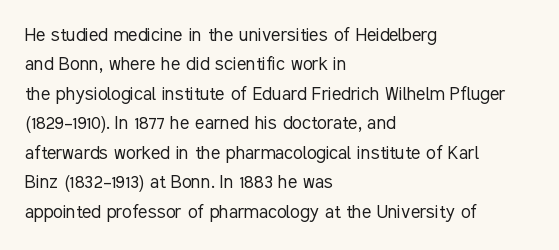
Bare-footed words on every line. Every stem runs plumb, perpendicular to the baseline. The typesetting does not lean heavy: it is not bold. Tracking value appears to be zero — textbook default spacing. The vertical gap from one line to the next is medium.
